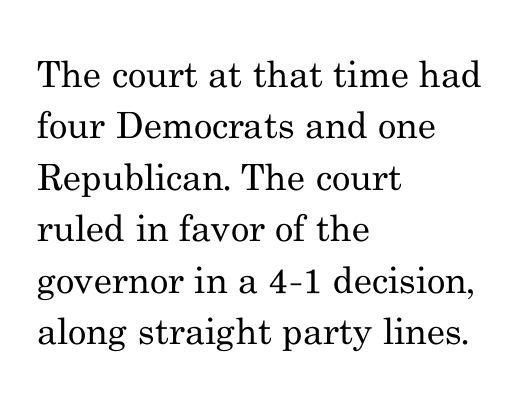
In terms of posture, this sample is upright. Think of a printed novel: that variable character pitch is what you see here. Decoration check: the copy has no underline. Line beginnings align vertically; line endings do not.
